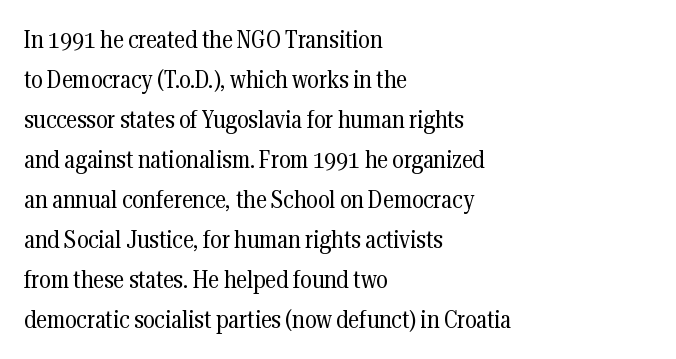
The image shows 25 px text type, upright; set left-aligned, normal line spacing (1.6x), normal letter spacing, not underlined.
